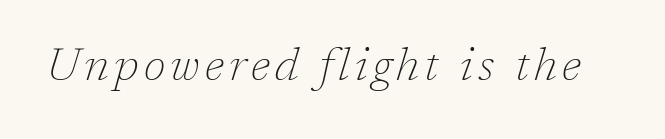
Q: Is the text bold? A: No.
Q: Is the text italic (slanted)? A: Yes, it leans right by about 17 degrees.
Q: Is the typeface a serif or a sans-serif typeface? A: Serif.
Q: Is the text underlined? A: No.
Q: Width (condensed, normal, or wide)? A: Normal.
Q: Stroke contrast? A: Low.
Q: x-height? A: Medium.
Q: Monospaced? A: No.
